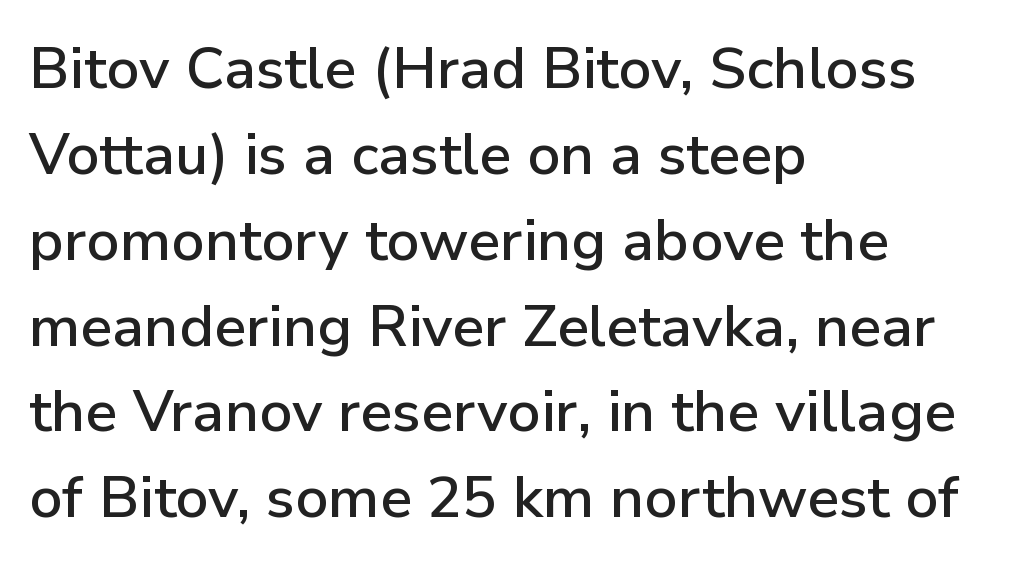
Vertically, the passage feels balanced, rows spaced as you'd expect. The rendering shows plain stroke endings on the letterforms — a sans-serif design. The foot of each line stays bare and open. Quick note: not italic, upright.
